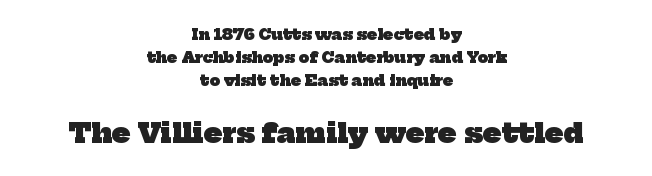
Q: Is the text bold? A: Yes.
Q: Is the text underlined? A: No.
Q: How is the paragraph aligned? A: Centered.
Q: Is the spacing between letters normal or unusually wide? A: Normal.
Q: Is the spacing between lines tight, normal or loose? A: Normal.
Q: Which block of text is set in a larger size, the first (top) or the second (bottom)? A: The second (bottom) one.
